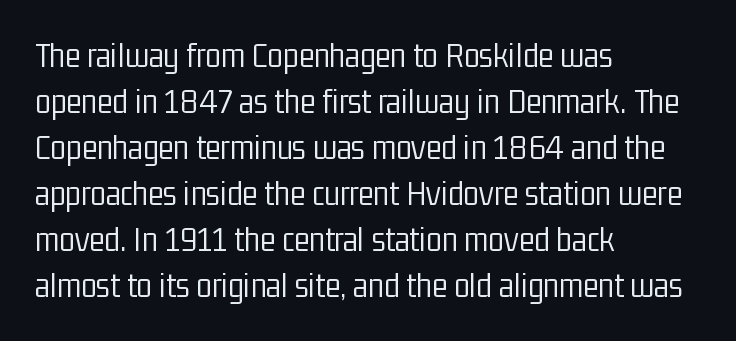
The face looks like a standard text weight, possibly lighter. Honestly, the row spacing looks completely unremarkable. Between one letter and the next there's only the usual sliver of space. The setting favours the left margin, as ordinary paragraphs usually do.
